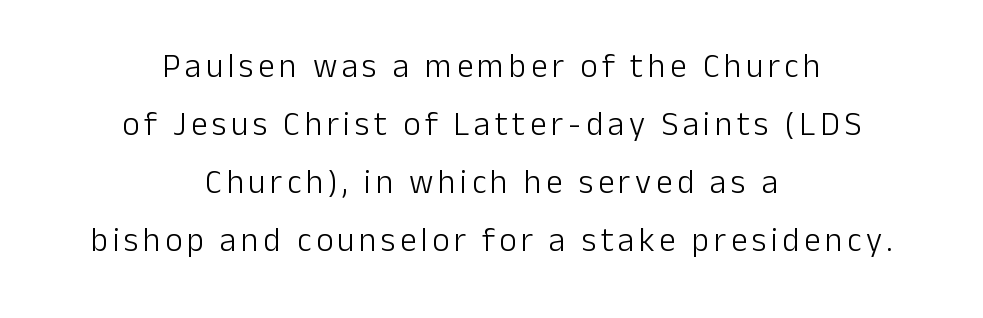
The image shows 33 px light sans-serif type, upright; set centered, line spacing 1.76x, not underlined; low stroke contrast and a medium x-height.
